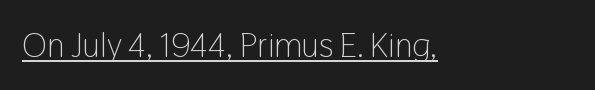
This sample uses an upright cut, with every glyph sitting square on the baseline. A quiet, ordinary-to-light weight characterises the typeface. These characters rest on top of a visible drawn line. The letters advance in unequal steps, a hallmark of proportional type. In terms of letterform style, serifs are entirely absent. Does extra space separate the letters? No, they use regular spacing.
